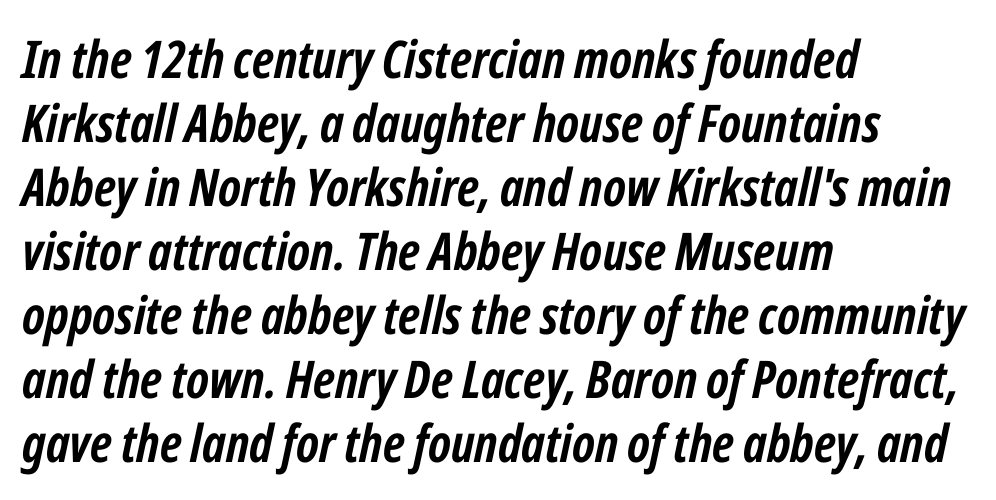
This is oblique type, the kind used for emphasis or titles. Layout note: lines flush left. The baseline area is clear. Strokes here are thick enough to call this a true bold.
